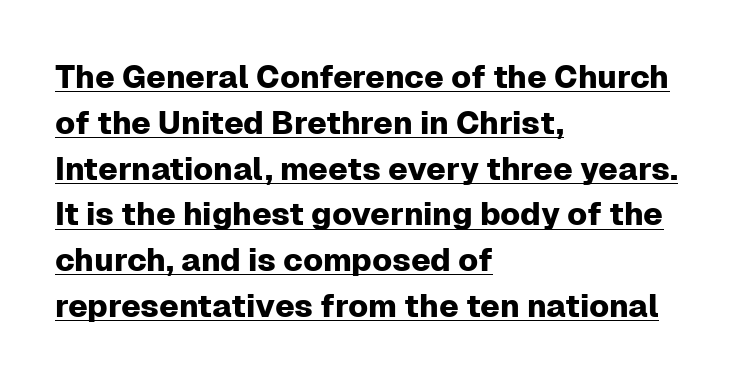
The image shows 32 px sans-serif type, upright; set left-aligned, normal line spacing (1.43x), normal letter spacing, underlined; low stroke contrast and a medium x-height.
